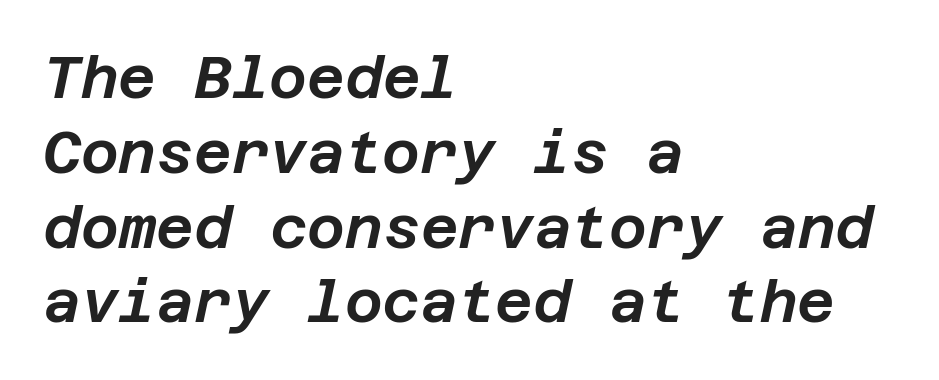
Letter spacing: default. Successive baselines arrive at the customary interval. The axis of the letterforms is tilted away from vertical. No word sits above an underline.
